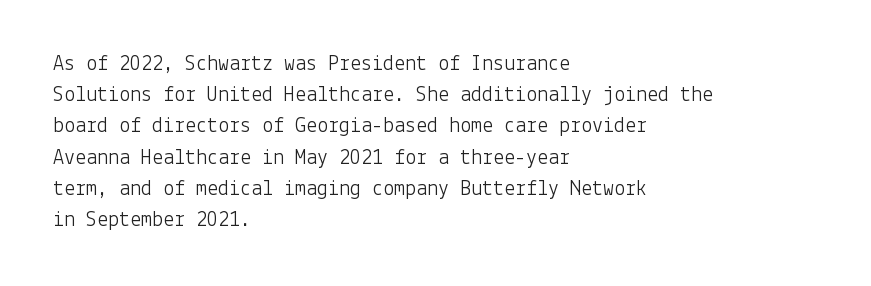
Every row of glyphs begins at an identical x-position on the left. The typesetting does not lean heavy: it is not bold. One glance says typical: line gaps are just what's usual. Underlining? Definitely not there.
